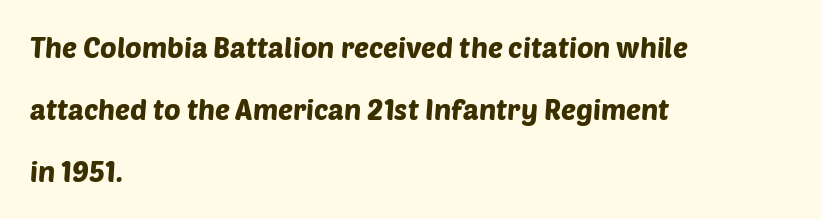
The image shows 28 px sans-serif type; set left-aligned, loose line spacing (2.22x), normal letter spacing, not underlined; low stroke contrast and a large x-height.
